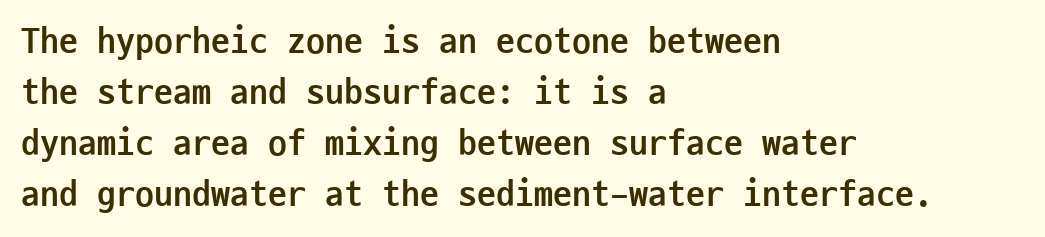
The image shows 38 px semibold, condensed sans-serif type, upright, monospaced; set left-aligned, normal line spacing (1.34x), normal letter spacing, not underlined; low stroke contrast and a medium x-height.
